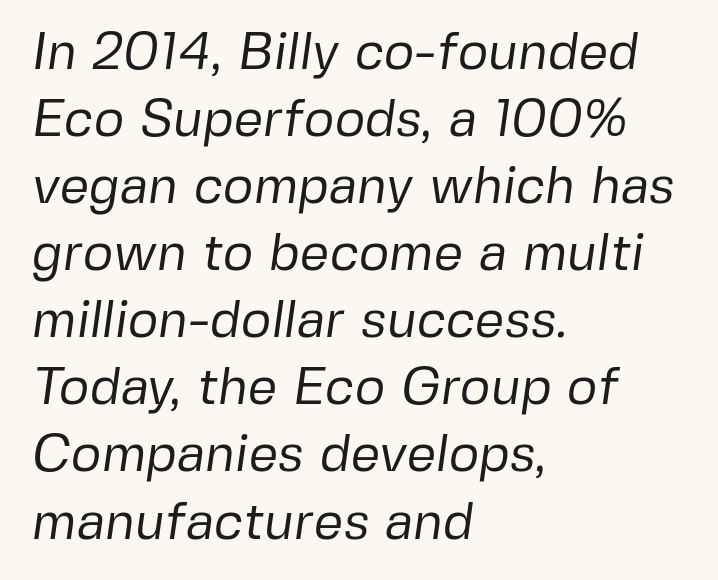
In terms of letterform style, serifs are entirely absent. The ragged edge is on the right, which tells us the setting is flush left. Default kerning and tracking; the words read as compact shapes. Weight class: somewhere from thin through regular.
